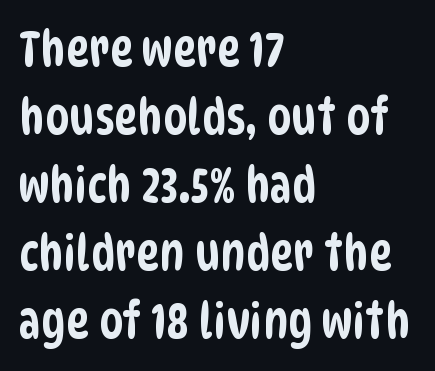
The image shows 49 px condensed sans-serif type; set left-aligned, normal line spacing (1.39x), normal letter spacing, not underlined; low stroke contrast and a large x-height.
